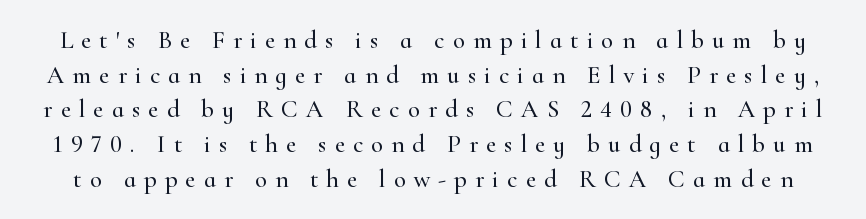
Q: Is the text italic (slanted)? A: No, it is upright.
Q: Is the text underlined? A: No.
Q: Is the spacing between letters normal or unusually wide? A: Unusually wide.
Q: Is the spacing between lines tight, normal or loose? A: Normal.
